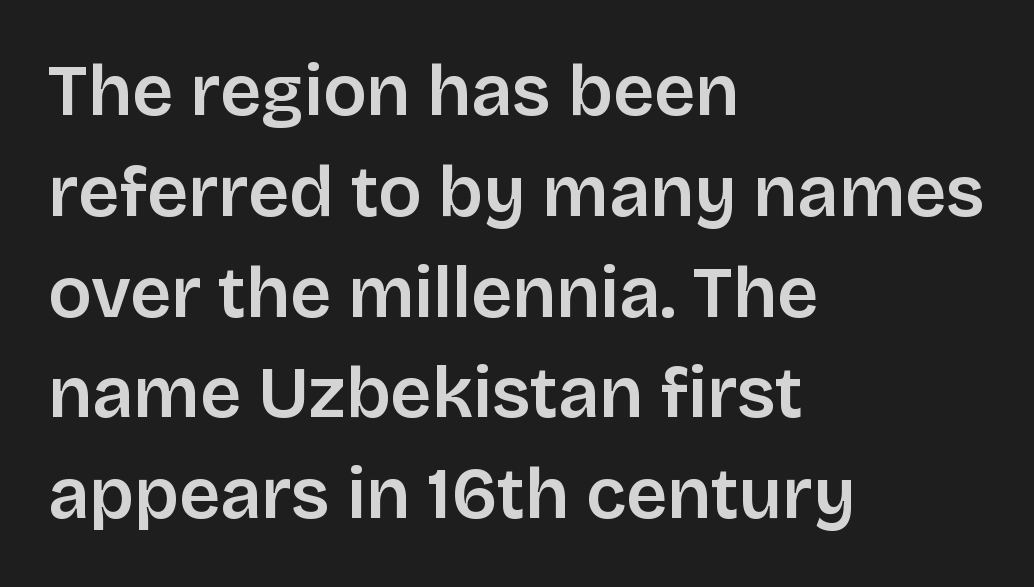
Q: Is the text italic (slanted)? A: No, it is upright.
Q: Is the typeface a serif or a sans-serif typeface? A: Sans-serif.
Q: Is the text underlined? A: No.
Q: How is the paragraph aligned? A: Left-aligned.
Q: Is the spacing between letters normal or unusually wide? A: Normal.
Q: Is the spacing between lines tight, normal or loose? A: Normal.
Q: Width (condensed, normal, or wide)? A: Normal.
Q: Stroke contrast? A: Low.
Q: x-height? A: Large.
Q: Monospaced? A: No.
